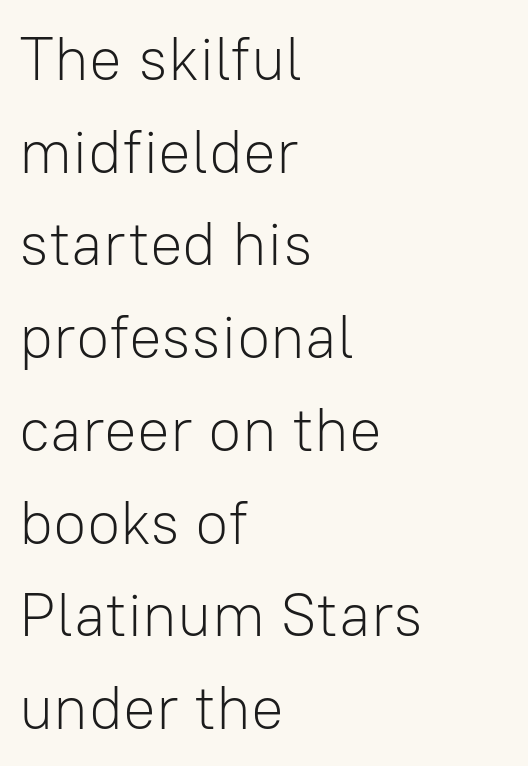
Regarding leading, the lines here are spaced in the standard way. Words appear dense and cohesive because spacing is normal. Note: no serifs on the glyphs. Posture: straight, roman, zero tilt.
